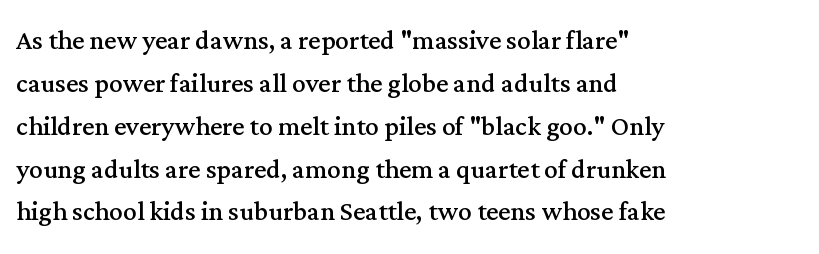
Q: Is the text bold? A: No.
Q: Is the text italic (slanted)? A: No, it is upright.
Q: Is the typeface a serif or a sans-serif typeface? A: Serif.
Q: Is the text underlined? A: No.
Q: How is the paragraph aligned? A: Left-aligned.
Q: Is the spacing between letters normal or unusually wide? A: Normal.
Q: Is the spacing between lines tight, normal or loose? A: Normal.
Q: Width (condensed, normal, or wide)? A: Normal.
Q: Stroke contrast? A: Medium.
Q: x-height? A: Medium.
Q: Monospaced? A: No.
